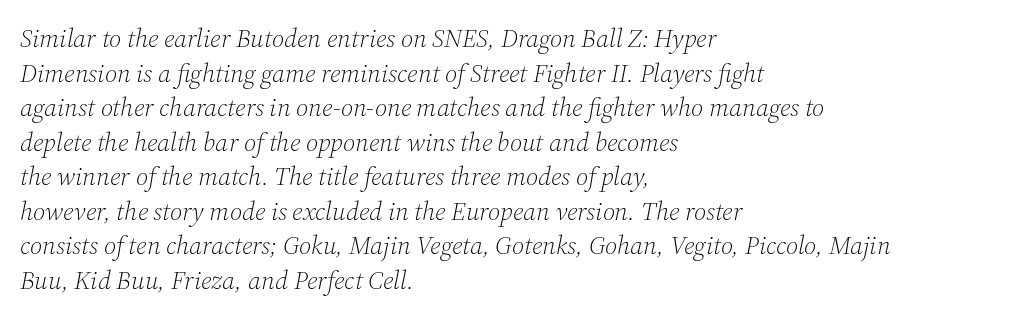
Q: Is the text bold? A: No.
Q: Is the text italic (slanted)? A: Yes, it leans right by about 12 degrees.
Q: Is the text underlined? A: No.
Q: How is the paragraph aligned? A: Left-aligned.
Q: Is the spacing between letters normal or unusually wide? A: Normal.
Q: Is the spacing between lines tight, normal or loose? A: Normal.
